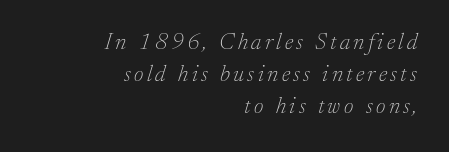
One-word summary of the alignment: right. Compared with a typical body face, this is equally light or lighter still. Compared with ordinary roman type, these characters are visibly tilted. The lines sit at an ordinary, default distance from one another. A bare baseline throughout the passage.
